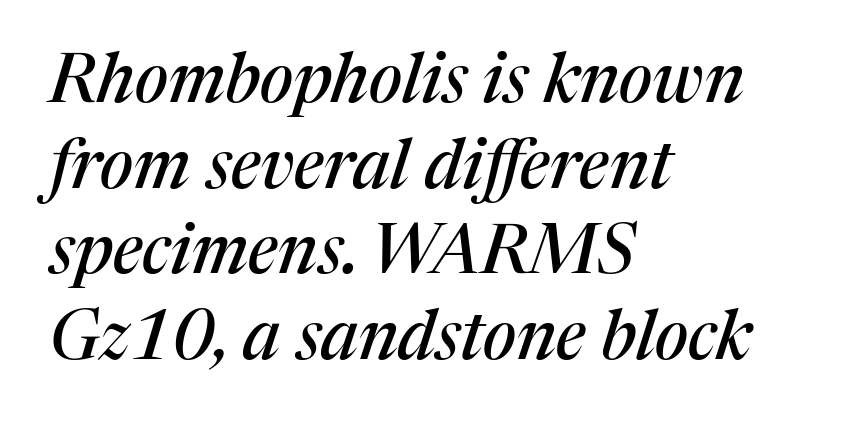
You can tell from the footed stems that serif type was used. Interline gaps are of average width in this sample. Just letters on the line, the space beneath them empty. Varying glyph widths throughout — classic text-font behaviour. Italic: yes, the glyphs are oblique.
